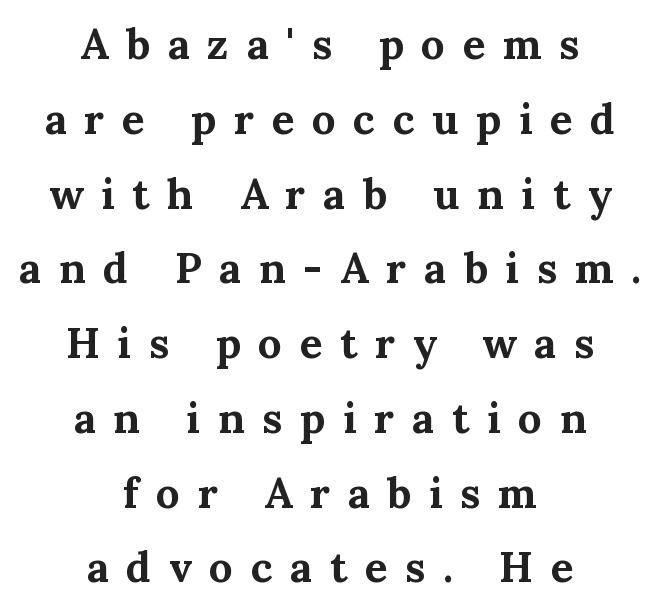
This is roman type, the default non-slanted kind. Proportional: the letters do not fall into vertical columns. Lines of text with bare space underneath. Reading down the block, each line starts at a different indent, mirrored at its end. Font category for this specimen: serif.
